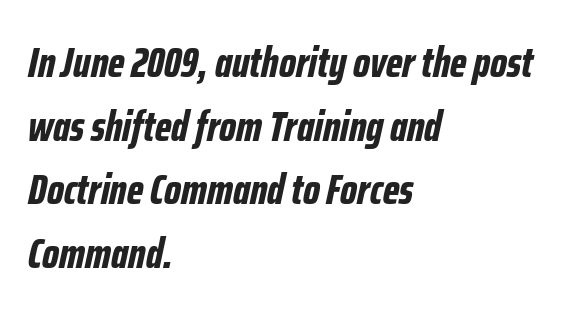
{"italic": "yes", "lean": "right", "slant_degrees": 12, "bold": "yes", "weight": "bold", "width": "condensed", "stroke_contrast": "low", "x_height": "medium", "monospaced": "no", "underline": "no", "align": "left", "line_spacing": "normal", "line_spacing_ratio": 1.48, "letter_spacing": "normal", "letter_spacing_em": 0.0, "glyph_px": 43}
